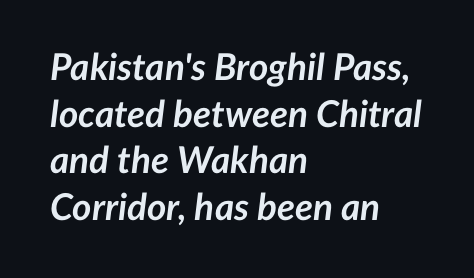
{"italic": "yes", "lean": "right", "slant_degrees": 7, "bold": "yes", "weight": "semibold", "width": "normal", "stroke_contrast": "low", "x_height": "medium", "monospaced": "no", "underline": "no", "align": "left", "line_spacing": "normal", "line_spacing_ratio": 1.26, "letter_spacing": "normal", "letter_spacing_em": 0.0, "glyph_px": 37}
